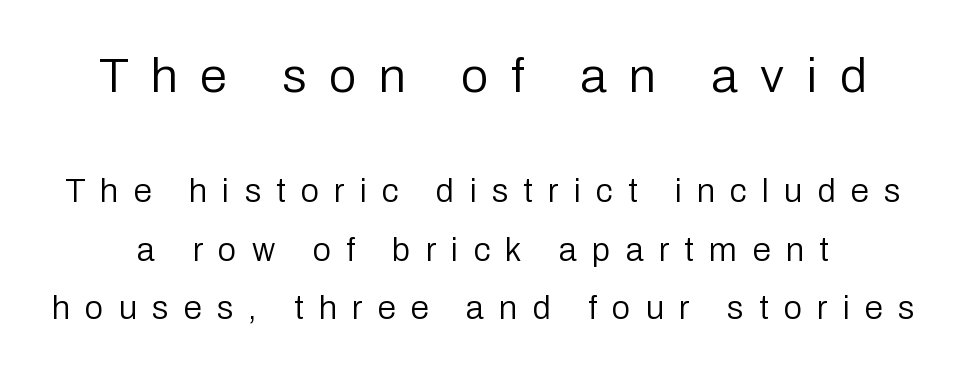
The image shows 49 px regular-weight sans-serif type, upright; set line spacing 1.76x, unusually wide letter spacing (+0.46 em), not underlined; the first (top) block is 1.48x larger; low stroke contrast and a medium x-height.
